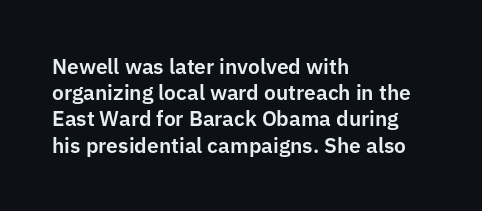
A typesetter would call this leading conventional body-copy spacing. Upright lettering throughout. This rendering uses left alignment, leaving the right contour irregular. The letterforms sit shoulder to shoulder at normal distance. Decoration check: the copy has no underline.
